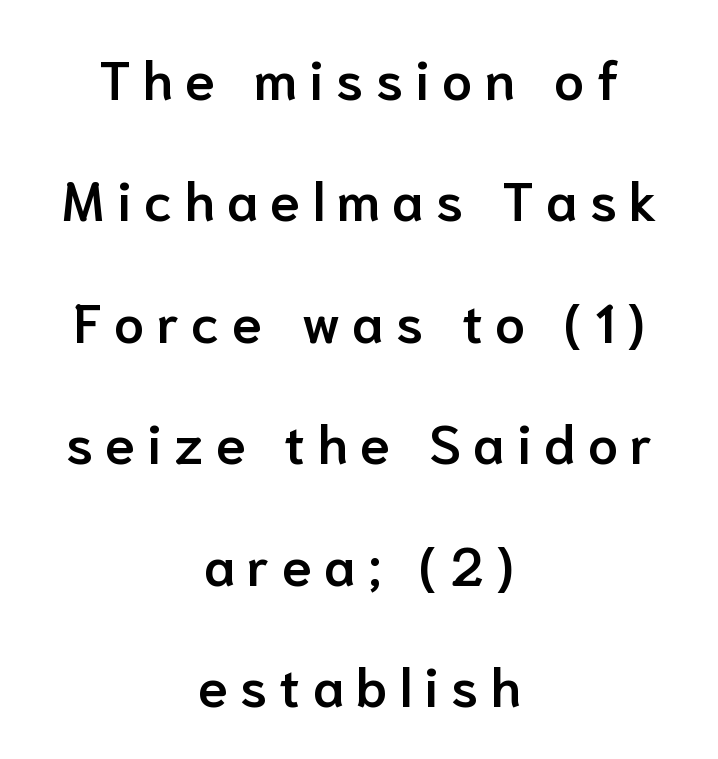
{"serif": "no", "italic": "no", "bold": "semi", "weight": "semibold", "width": "normal", "stroke_contrast": "low", "x_height": "medium", "monospaced": "no", "underline": "no", "align": "center", "line_spacing": "loose", "line_spacing_ratio": 2.25, "letter_spacing": "wide", "letter_spacing_em": 0.23, "glyph_px": 54}
